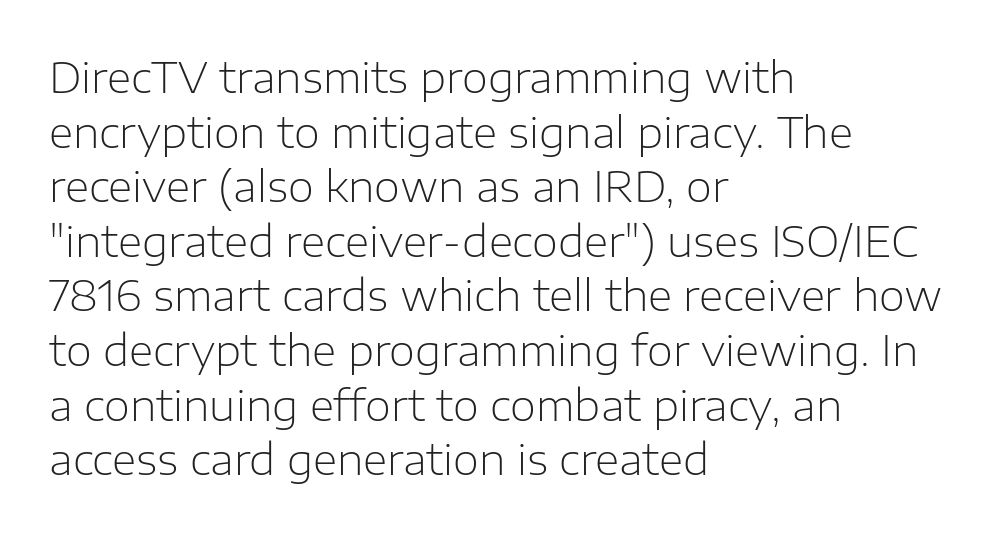
The image shows 42 px light sans-serif type, upright; set left-aligned, normal line spacing (1.3x), normal letter spacing, not underlined; low stroke contrast and a medium x-height.
